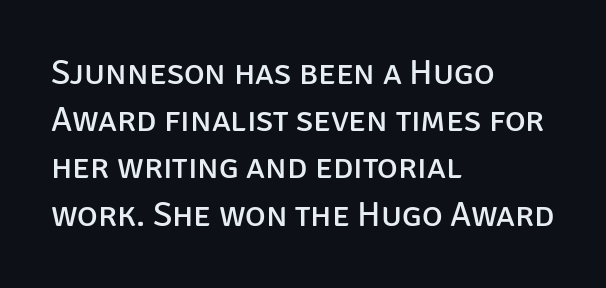
Q: Is the text bold? A: No.
Q: Is the text italic (slanted)? A: No, it is upright.
Q: Is the typeface a serif or a sans-serif typeface? A: Sans-serif.
Q: Is the text underlined? A: No.
Q: How is the paragraph aligned? A: Left-aligned.
Q: Is the spacing between letters normal or unusually wide? A: Normal.
Q: Is the spacing between lines tight, normal or loose? A: Normal.
Q: Width (condensed, normal, or wide)? A: Normal.
Q: Stroke contrast? A: Low.
Q: x-height? A: Large.
Q: Monospaced? A: No.
